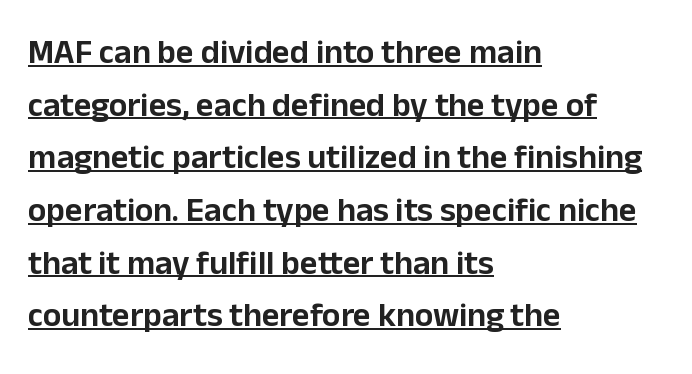
{"serif": "no", "italic": "no", "width": "normal", "stroke_contrast": "low", "x_height": "medium", "monospaced": "no", "underline": "yes", "align": "left", "line_spacing": "normal", "line_spacing_ratio": 1.55, "letter_spacing": "normal", "letter_spacing_em": 0.0, "glyph_px": 34}
